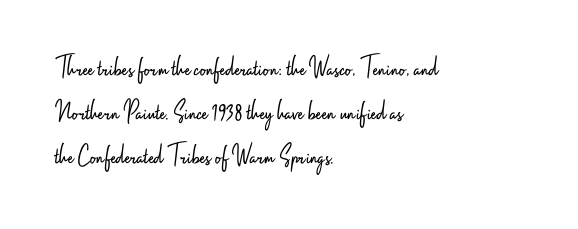
Q: Is the text bold? A: No.
Q: Is the text italic (slanted)? A: Yes.
Q: Is the typeface a serif or a sans-serif typeface? A: Sans-serif.
Q: Is the text underlined? A: No.
Q: How is the paragraph aligned? A: Left-aligned.
Q: Is the spacing between letters normal or unusually wide? A: Normal.
Q: Is the spacing between lines tight, normal or loose? A: Normal.
Q: Width (condensed, normal, or wide)? A: Condensed.
Q: Stroke contrast? A: Low.
Q: x-height? A: Small.
Q: Monospaced? A: No.
